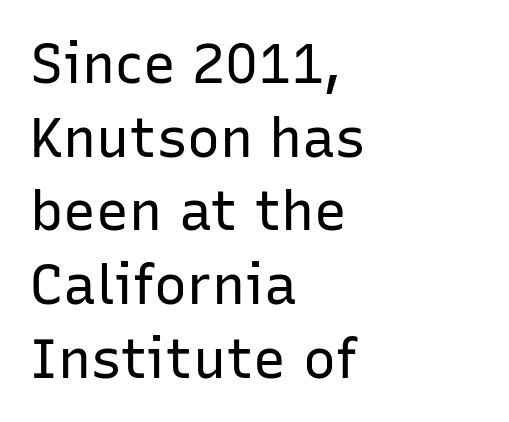
Quick note: interline space is typical. Character widths vary here, with narrow letters taking less room than wide ones. Decoration check: the copy has no underline. These lines stack with their left ends in a neat column. Serif or sans? Sans — the stroke terminals are bare. The letters look calm and open, with moderate or lighter stems.
